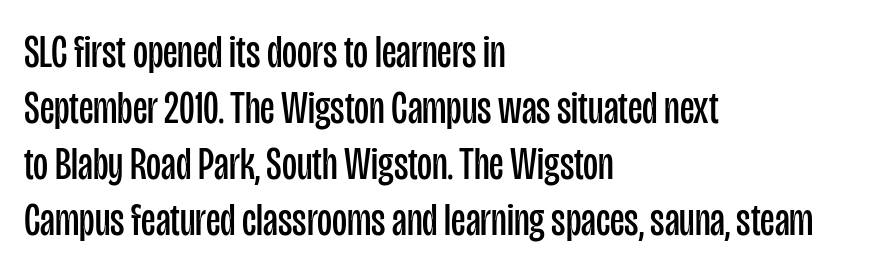
Q: Is the text bold? A: No.
Q: Is the text italic (slanted)? A: No, it is upright.
Q: Is the typeface a serif or a sans-serif typeface? A: Sans-serif.
Q: Is the text underlined? A: No.
Q: How is the paragraph aligned? A: Left-aligned.
Q: Is the spacing between letters normal or unusually wide? A: Normal.
Q: Width (condensed, normal, or wide)? A: Condensed.
Q: Stroke contrast? A: Low.
Q: x-height? A: Large.
Q: Monospaced? A: No.
